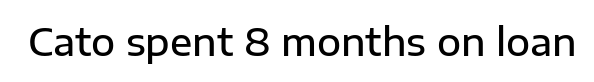
Q: Is the text bold? A: Semi-bold.
Q: Is the text italic (slanted)? A: No, it is upright.
Q: Is the typeface a serif or a sans-serif typeface? A: Sans-serif.
Q: Is the text underlined? A: No.
Q: Is the spacing between letters normal or unusually wide? A: Normal.
Q: Width (condensed, normal, or wide)? A: Normal.
Q: Stroke contrast? A: Low.
Q: x-height? A: Medium.
Q: Monospaced? A: No.
